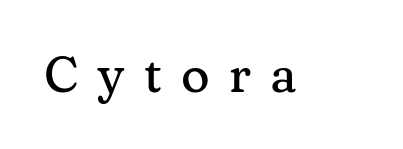
The image shows 49 px serif type, upright; set unusually wide letter spacing (+0.39 em), not underlined; medium stroke contrast and a medium x-height.
